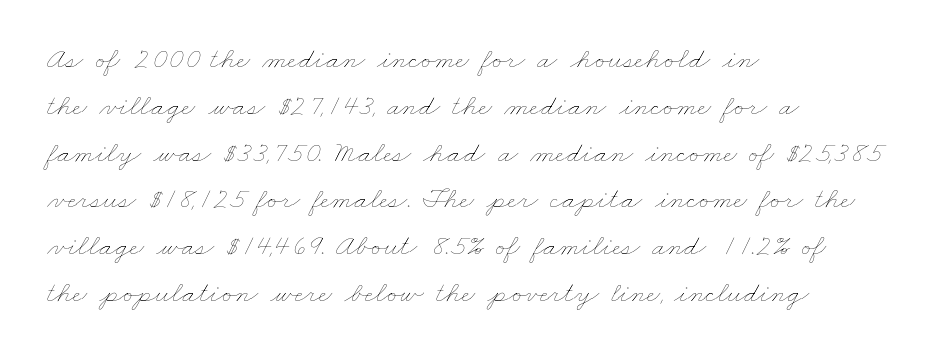
{"bold": "no", "weight": "thin", "width": "wide", "stroke_contrast": "low", "x_height": "small", "monospaced": "no", "underline": "no", "align": "left", "line_spacing": "normal", "line_spacing_ratio": 1.56, "letter_spacing": "normal", "letter_spacing_em": 0.0, "glyph_px": 30}
